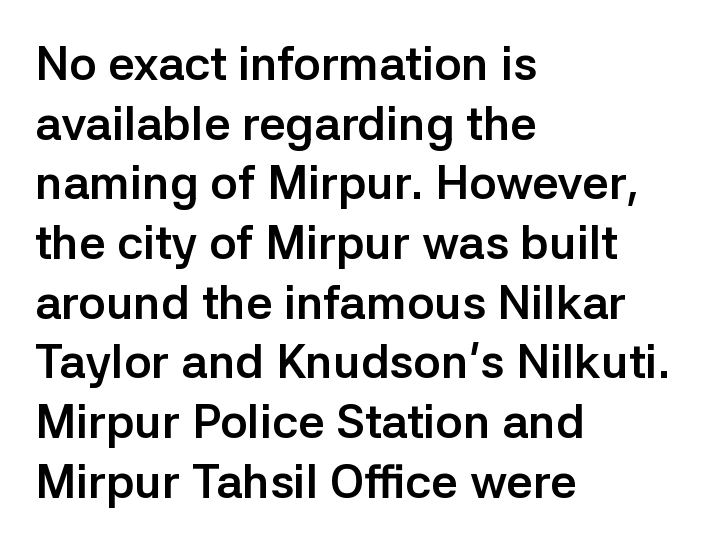
The image shows 47 px semibold sans-serif type, upright; set left-aligned, normal line spacing (1.27x), normal letter spacing, not underlined; low stroke contrast and a medium x-height.
